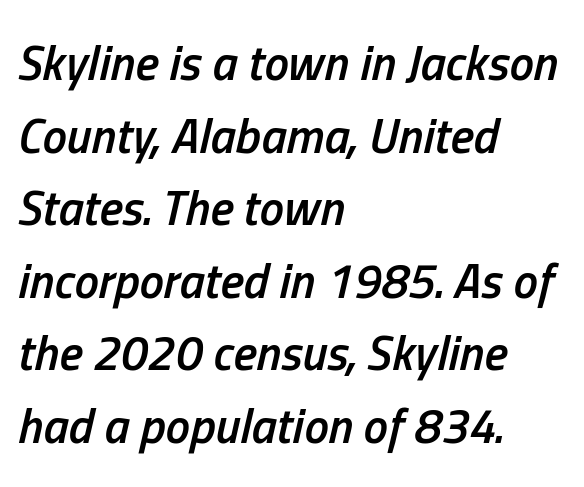
Q: Is the text bold? A: Semi-bold.
Q: Is the text italic (slanted)? A: Yes, it leans right by about 13 degrees.
Q: Is the text underlined? A: No.
Q: How is the paragraph aligned? A: Left-aligned.
Q: Is the spacing between letters normal or unusually wide? A: Normal.
Q: Is the spacing between lines tight, normal or loose? A: Normal.
Q: Width (condensed, normal, or wide)? A: Condensed.
Q: Stroke contrast? A: Low.
Q: x-height? A: Medium.
Q: Monospaced? A: No.
